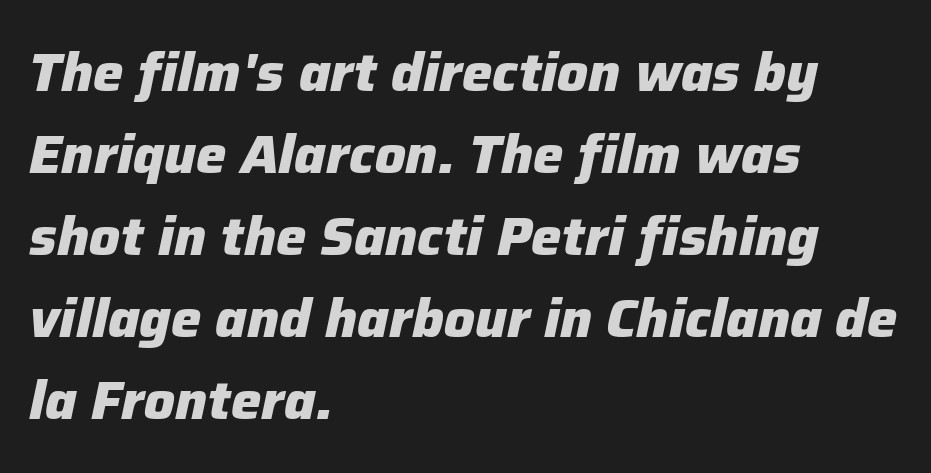
The image shows 54 px heavy type, italic (leaning right); set left-aligned, normal line spacing (1.52x), normal letter spacing, not underlined; low stroke contrast and a medium x-height.
